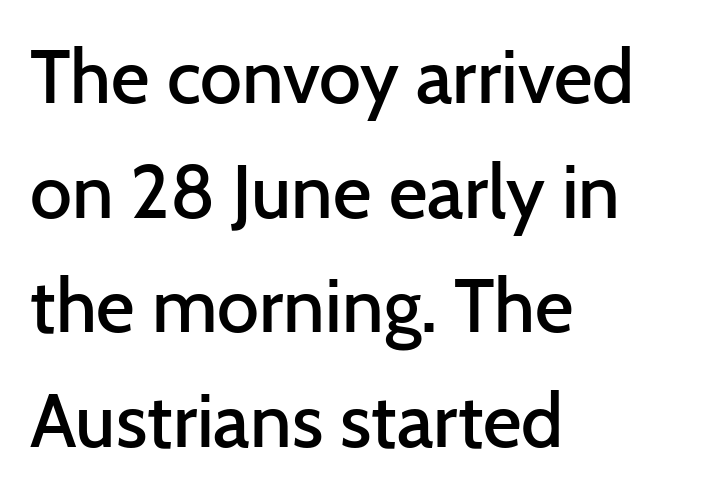
{"serif": "no", "italic": "no", "bold": "semi", "weight": "semibold", "width": "normal", "stroke_contrast": "low", "x_height": "medium", "monospaced": "no", "underline": "no", "align": "left", "line_spacing": "normal", "line_spacing_ratio": 1.53, "letter_spacing": "normal", "letter_spacing_em": 0.0, "glyph_px": 75}
